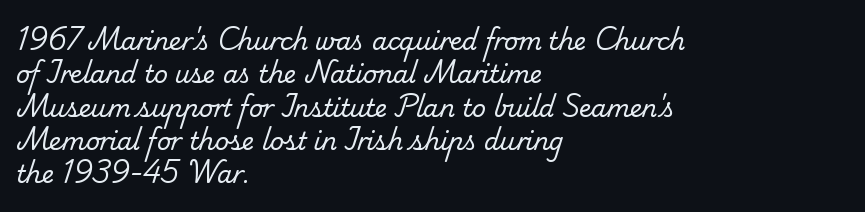
Vertical spacing — default. If you drew a ruler down the left edge, every line would touch it. Stems here are at most as thick as an everyday book face. Is the letter spacing exaggerated? No — it looks like the ordinary default.
